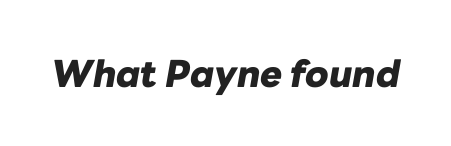
The image shows 37 px heavy type, italic (leaning right); set normal letter spacing, not underlined; low stroke contrast and a medium x-height.
